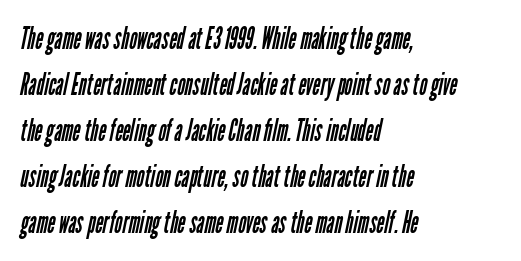
The image shows 30 px regular-weight, condensed sans-serif type; set left-aligned, normal line spacing (1.53x), normal letter spacing, not underlined; low stroke contrast and a medium x-height.
